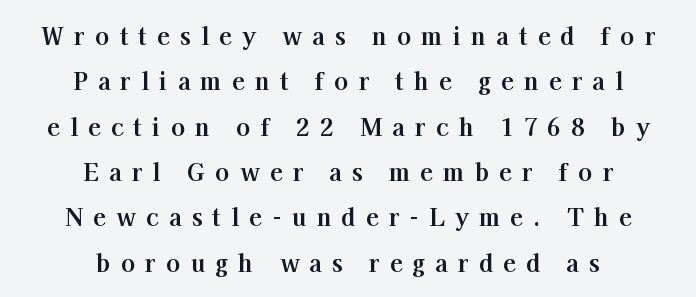
{"italic": "no", "bold": "yes", "underline": "no", "align": "center", "line_spacing": "loose", "line_spacing_ratio": 1.97, "letter_spacing": "wide", "letter_spacing_em": 0.45, "glyph_px": 23}
